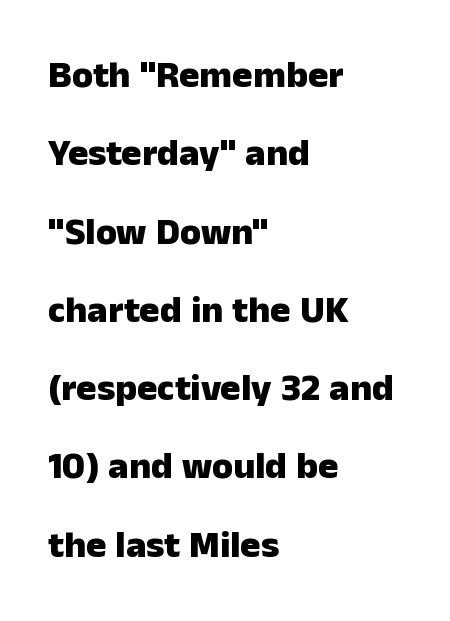
Q: Is the text bold? A: Yes.
Q: Is the text italic (slanted)? A: No, it is upright.
Q: Is the typeface a serif or a sans-serif typeface? A: Sans-serif.
Q: Is the text underlined? A: No.
Q: How is the paragraph aligned? A: Left-aligned.
Q: Is the spacing between letters normal or unusually wide? A: Normal.
Q: Is the spacing between lines tight, normal or loose? A: Loose.
Q: Width (condensed, normal, or wide)? A: Normal.
Q: Stroke contrast? A: Low.
Q: x-height? A: Medium.
Q: Monospaced? A: No.
